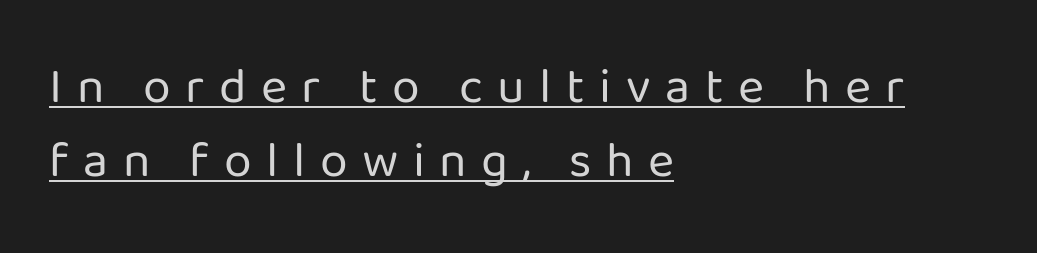
The image shows 50 px regular-weight sans-serif type, upright; set left-aligned, normal line spacing (1.48x), unusually wide letter spacing (+0.29 em), underlined; low stroke contrast and a medium x-height.
